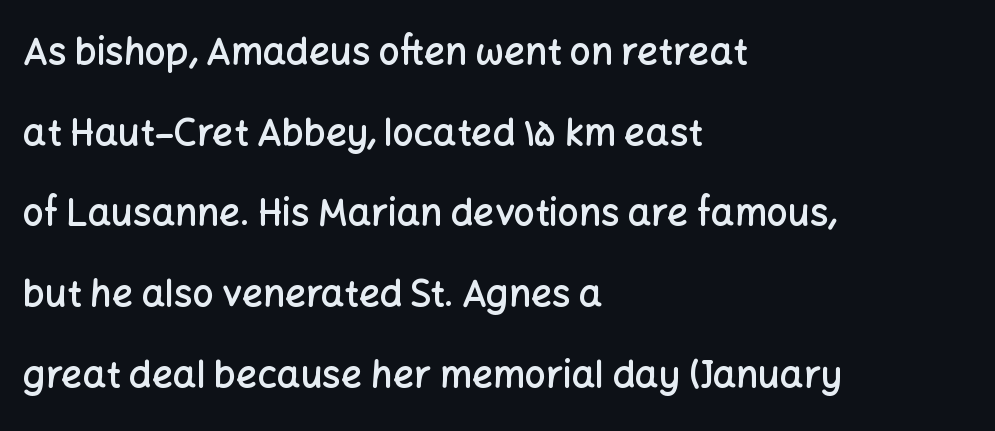
Q: Is the text bold? A: Semi-bold.
Q: Is the text italic (slanted)? A: No, it is upright.
Q: Is the typeface a serif or a sans-serif typeface? A: Sans-serif.
Q: Is the text underlined? A: No.
Q: How is the paragraph aligned? A: Left-aligned.
Q: Is the spacing between letters normal or unusually wide? A: Normal.
Q: Is the spacing between lines tight, normal or loose? A: Loose.
Q: Width (condensed, normal, or wide)? A: Normal.
Q: Stroke contrast? A: Low.
Q: x-height? A: Medium.
Q: Monospaced? A: No.
